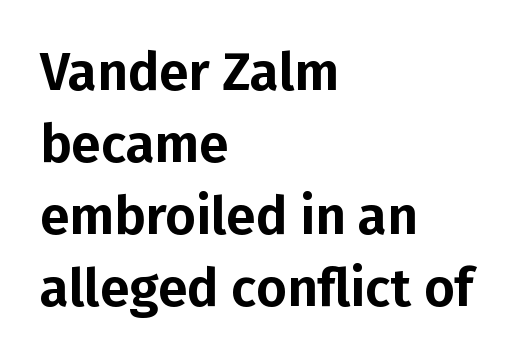
{"serif": "no", "italic": "no", "width": "normal", "stroke_contrast": "low", "x_height": "medium", "monospaced": "no", "underline": "no", "align": "left", "line_spacing": "normal", "line_spacing_ratio": 1.36, "letter_spacing": "normal", "letter_spacing_em": 0.0, "glyph_px": 53}
